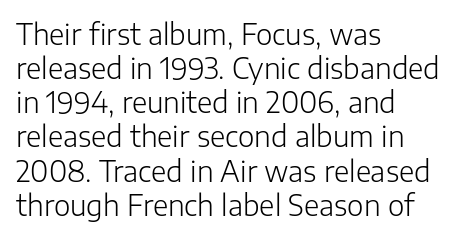
The image shows 28 px light sans-serif type, upright; set left-aligned, line spacing 1.22x, normal letter spacing, not underlined; low stroke contrast and a medium x-height.
